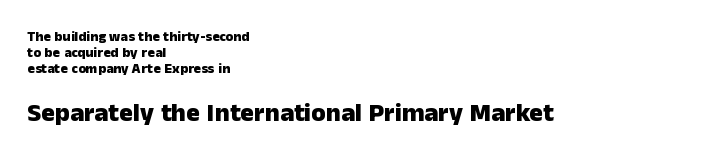
Q: Is the text bold? A: Yes.
Q: Is the text italic (slanted)? A: No, it is upright.
Q: Is the text underlined? A: No.
Q: How is the paragraph aligned? A: Left-aligned.
Q: Is the spacing between letters normal or unusually wide? A: Normal.
Q: Is the spacing between lines tight, normal or loose? A: Tight.
Q: Which block of text is set in a larger size, the first (top) or the second (bottom)? A: The second (bottom) one.
